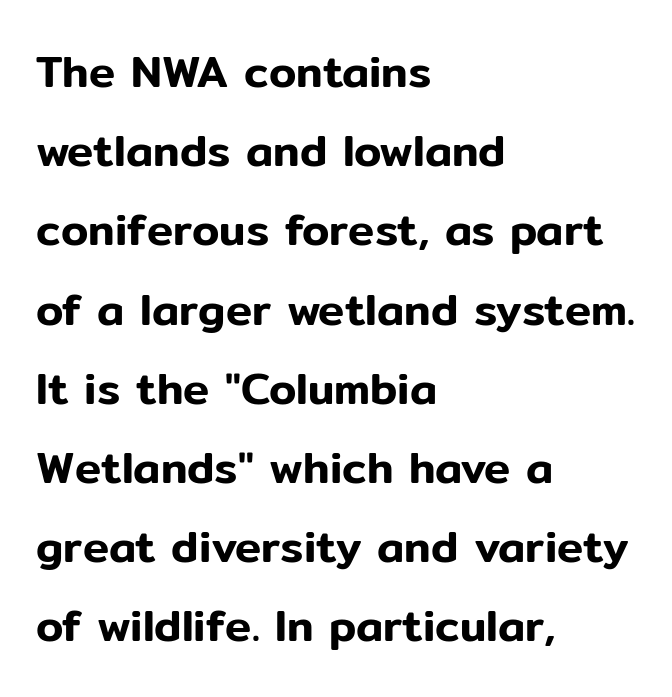
Q: Is the text italic (slanted)? A: No, it is upright.
Q: Is the typeface a serif or a sans-serif typeface? A: Sans-serif.
Q: Is the text underlined? A: No.
Q: How is the paragraph aligned? A: Left-aligned.
Q: Is the spacing between letters normal or unusually wide? A: Normal.
Q: Width (condensed, normal, or wide)? A: Normal.
Q: Stroke contrast? A: Low.
Q: x-height? A: Medium.
Q: Monospaced? A: No.
